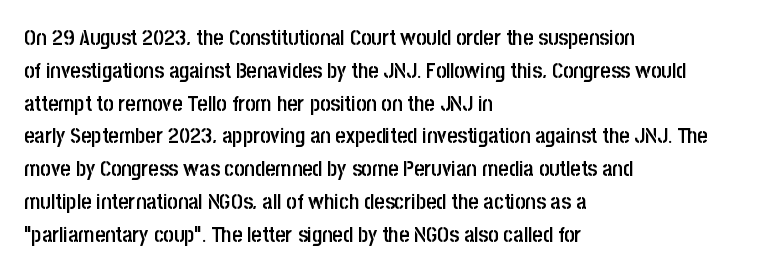
This sample is left-justified, so line endings fall wherever the words run out. Has an underline been added? It has not. The glyphs have the mass of a demibold cut, below bold. Nothing unusual about the tracking: characters are spaced as the font intends.
